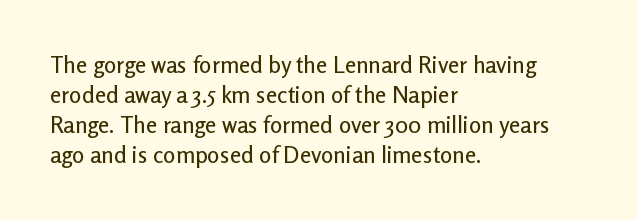
{"italic": "no", "underline": "no", "align": "left", "line_spacing": "normal", "line_spacing_ratio": 1.31, "letter_spacing": "normal", "letter_spacing_em": 0.0, "glyph_px": 23}
